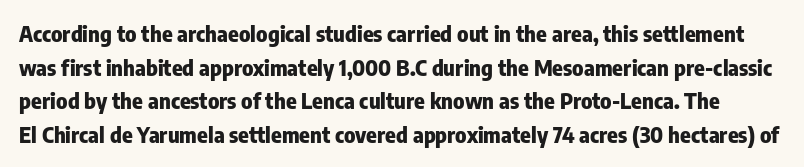
The image shows 22 px bold type, upright; set normal line spacing (1.53x), normal letter spacing, not underlined.
